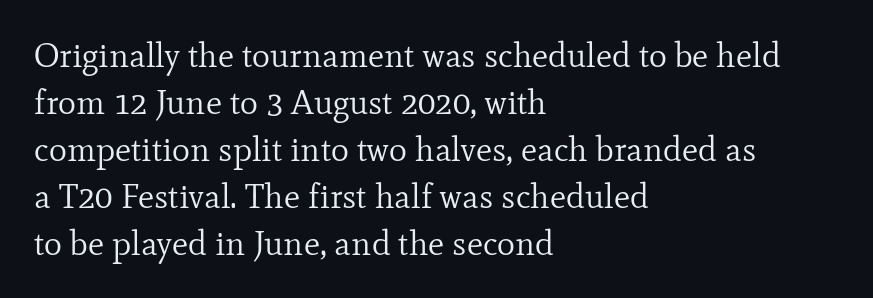
Note the varied advance widths — an 'i' is clearly narrower than an 'm'. The typeface chosen for these lines features serifs. The face used here is rendered with its standard letterfit. Descenders are the only things crossing below the line. Posture: upright roman.
